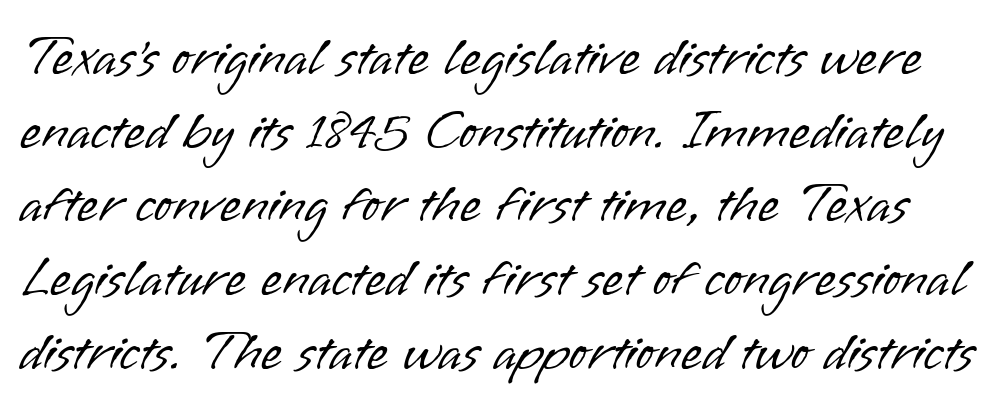
Q: Is the text bold? A: No.
Q: Is the text italic (slanted)? A: Yes.
Q: Is the typeface a serif or a sans-serif typeface? A: Sans-serif.
Q: Is the text underlined? A: No.
Q: Is the spacing between letters normal or unusually wide? A: Normal.
Q: Is the spacing between lines tight, normal or loose? A: Normal.
Q: Width (condensed, normal, or wide)? A: Normal.
Q: Stroke contrast? A: Low.
Q: x-height? A: Small.
Q: Monospaced? A: No.
